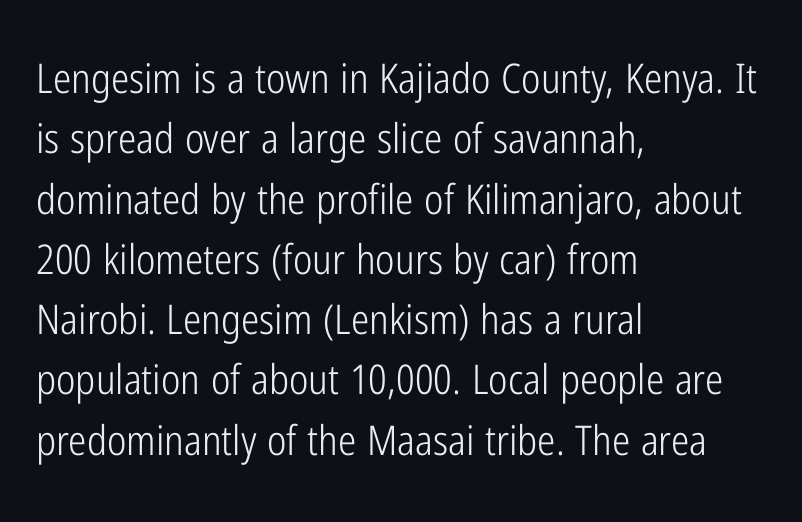
{"serif": "no", "italic": "no", "bold": "no", "weight": "light", "width": "condensed", "stroke_contrast": "low", "x_height": "medium", "monospaced": "no", "underline": "no", "align": "left", "line_spacing": "normal", "line_spacing_ratio": 1.47, "letter_spacing": "normal", "letter_spacing_em": 0.0, "glyph_px": 41}
